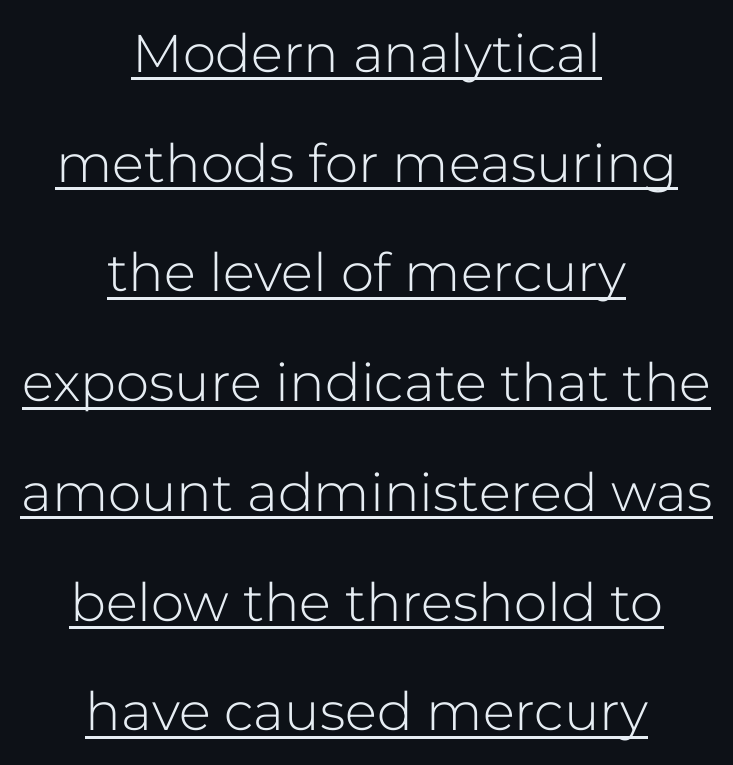
Vertical stems look standard width or narrower in stroke. Ordinary non-slanted type is in use. Summary of vertical rhythm: relaxed, with wide interline spacing. Short and long lines alike share a common midpoint. Underlined type.
